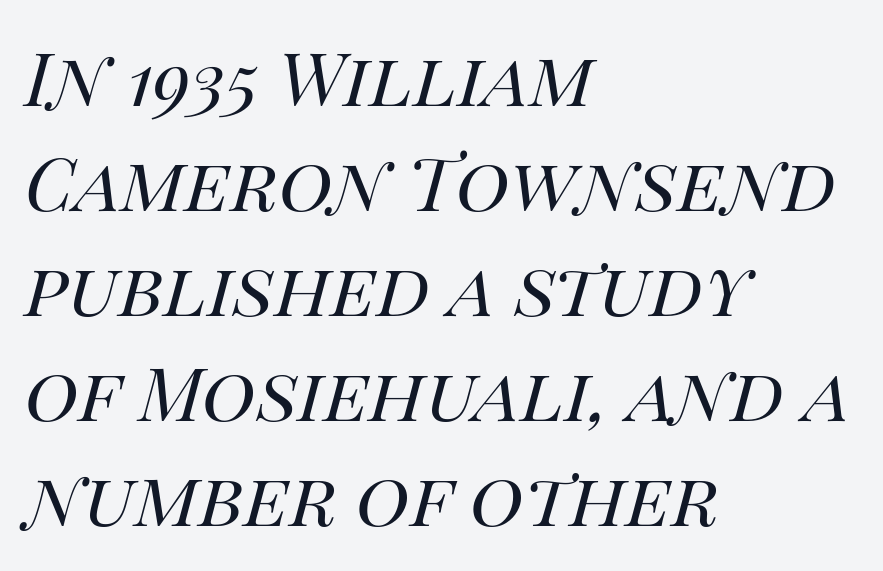
The image shows 74 px regular-weight type, italic (leaning right); set left-aligned, normal line spacing (1.42x), normal letter spacing, not underlined; high stroke contrast and a large x-height.
